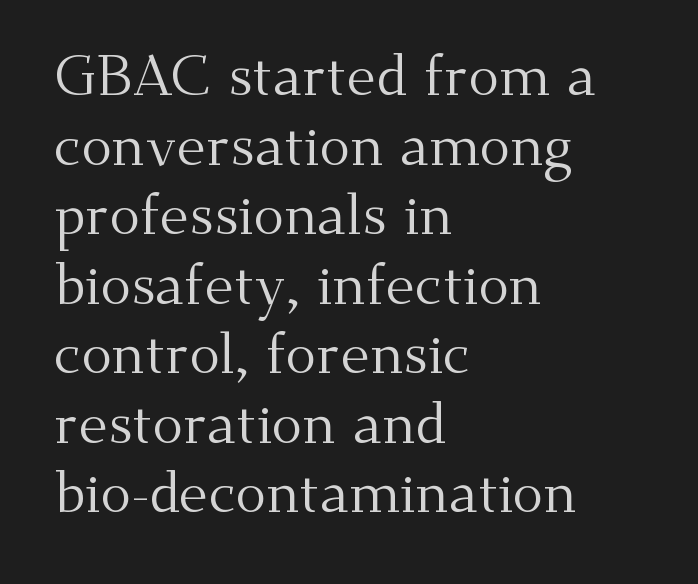
{"serif": "yes", "italic": "no", "bold": "no", "weight": "regular", "width": "normal", "stroke_contrast": "medium", "x_height": "small", "monospaced": "no", "underline": "no", "align": "left", "line_spacing_ratio": 1.22, "letter_spacing": "normal", "letter_spacing_em": 0.0, "glyph_px": 57}
